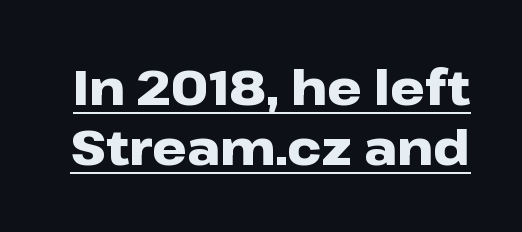
Posture: vertical. The rendering uses a bold face; every stroke is thick and dark. The letters advance in unequal steps, a hallmark of proportional type. There is no visible air inserted between adjacent glyphs. Letterform terminals end flat and unadorned throughout the passage.
